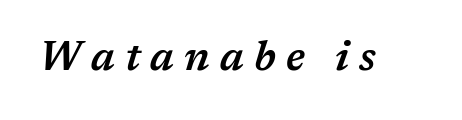
Is this a fixed-width face? No — the glyphs have proportional, varying widths. Just letters on the line, the space beneath them empty. The letterforms stand isolated, each surrounded by extra space. This is moderately heavy type, rendered in semibold. The typography opts for an oblique posture over an upright one.
